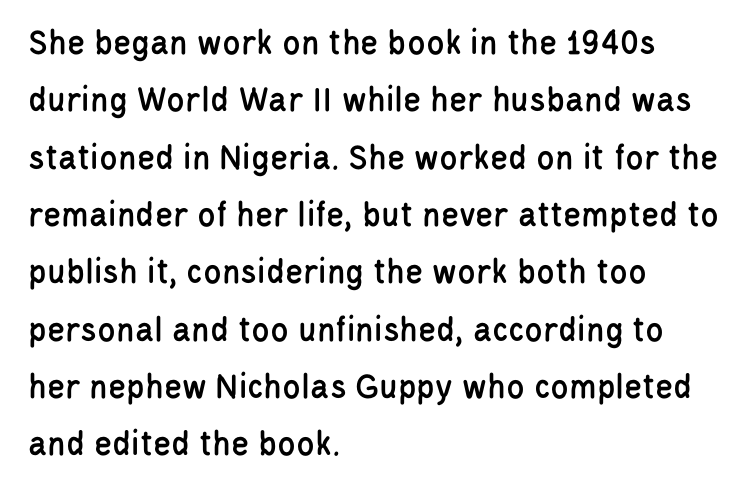
Interline gaps are of average width in this sample. Look at the tracking — it's just the regular setting, nothing added. This sample is left-justified, so line endings fall wherever the words run out. Type without underlining. The rendering uses natural spacing where letterforms have individual widths.
